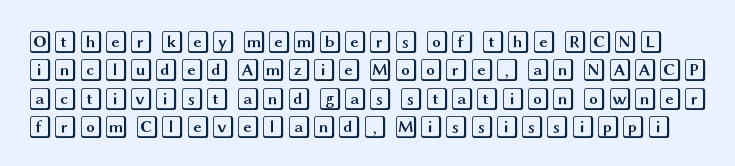
The line texture is even and compact thanks to regular tracking. Unmarked baselines from the first word to the last. Characters remain perfectly vertical along every line.
